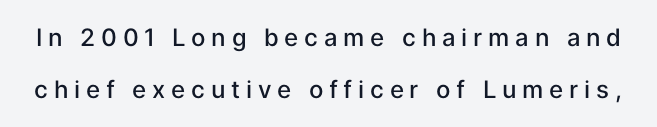
The space beneath each line is pristine and unruled. Caption: expanded tracking, letters set apart. The typography opts for an upright posture over an oblique one. This is moderately heavy type, rendered in semibold.
